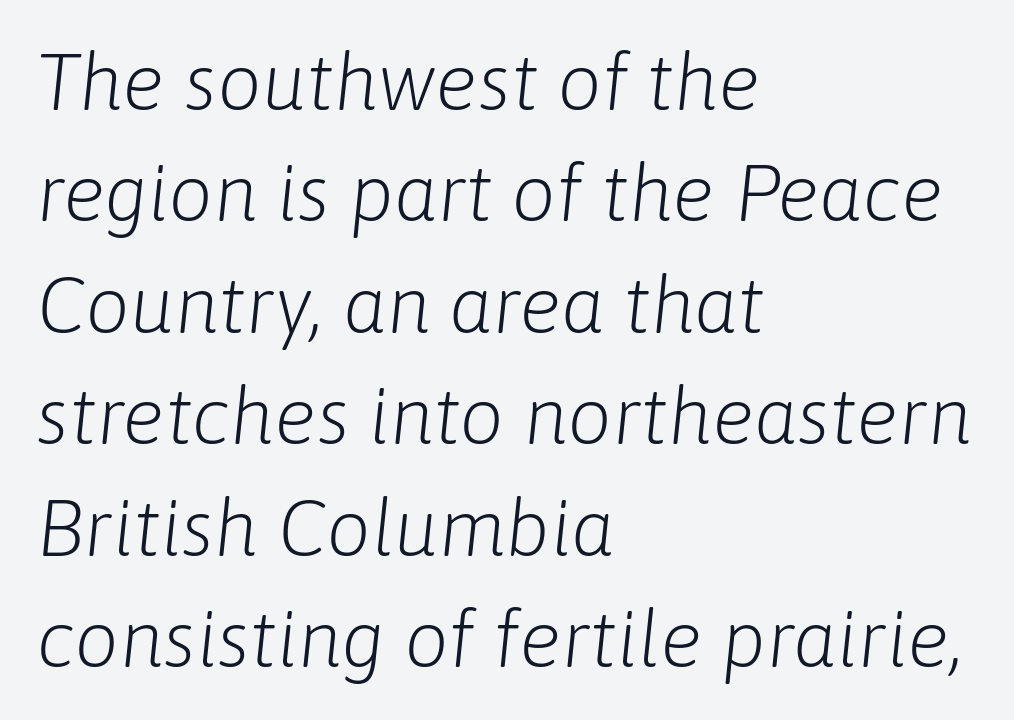
The block of text has a typical density, with ordinary space between rows. Reading down the block, your eye returns to a fixed left position each line. Looks like regular typesetting: each glyph gets only the width it needs. The rendering keeps characters at their native spacing. Quick note: italic.
